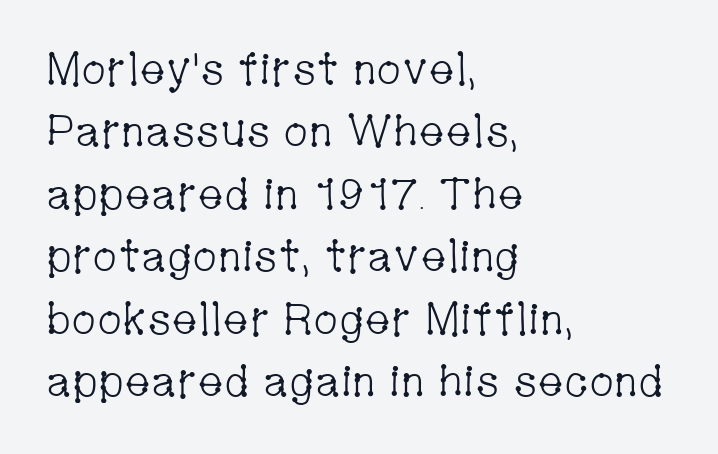
{"serif": "yes", "italic": "no", "bold": "no", "weight": "light", "width": "condensed", "stroke_contrast": "low", "x_height": "medium", "monospaced": "no", "underline": "no", "align": "left", "line_spacing": "normal", "line_spacing_ratio": 1.42, "letter_spacing": "normal", "letter_spacing_em": 0.0, "glyph_px": 44}
